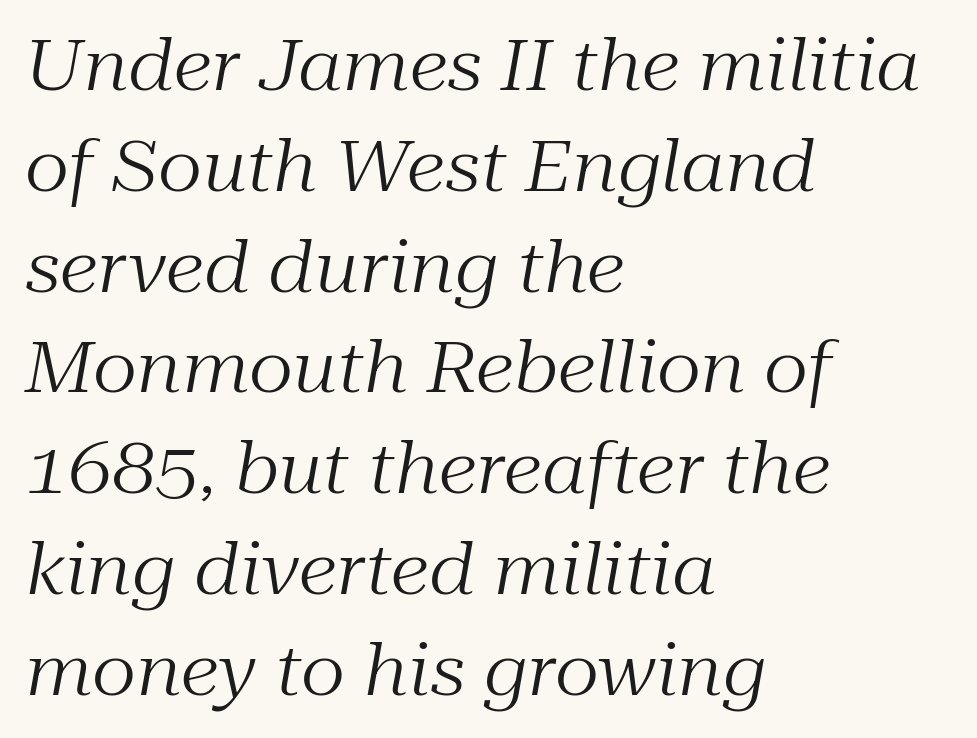
Q: Is the text bold? A: No.
Q: Is the text italic (slanted)? A: Yes, it leans right by about 10 degrees.
Q: Is the typeface a serif or a sans-serif typeface? A: Serif.
Q: Is the text underlined? A: No.
Q: How is the paragraph aligned? A: Left-aligned.
Q: Is the spacing between letters normal or unusually wide? A: Normal.
Q: Is the spacing between lines tight, normal or loose? A: Normal.
Q: Width (condensed, normal, or wide)? A: Normal.
Q: Stroke contrast? A: Medium.
Q: x-height? A: Medium.
Q: Monospaced? A: No.
